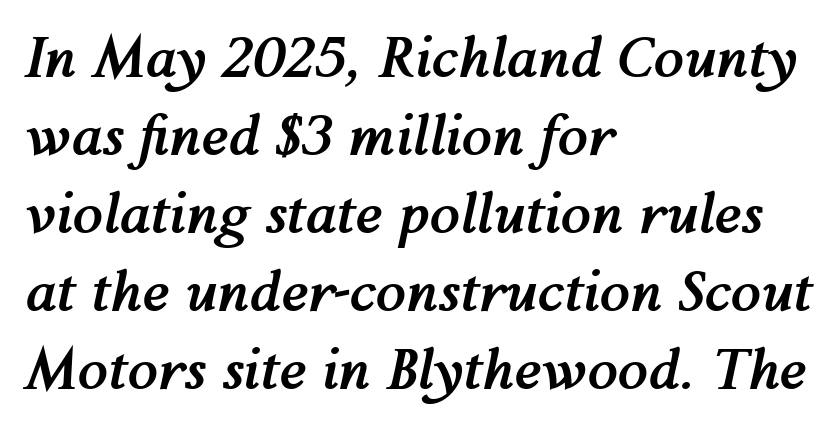
{"italic": "yes", "lean": "right", "slant_degrees": 12, "bold": "yes", "weight": "semibold", "width": "normal", "stroke_contrast": "medium", "x_height": "medium", "monospaced": "no", "underline": "no", "align": "left", "line_spacing": "normal", "line_spacing_ratio": 1.42, "letter_spacing": "normal", "letter_spacing_em": 0.0, "glyph_px": 55}
